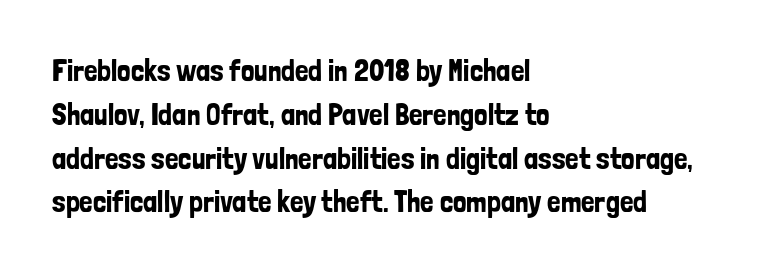
Is this a sans? Yes — the strokes have no serifs. The words here are not underlined. A typesetter would call this leading conventional body-copy spacing. This is roman type, the default non-slanted kind.
